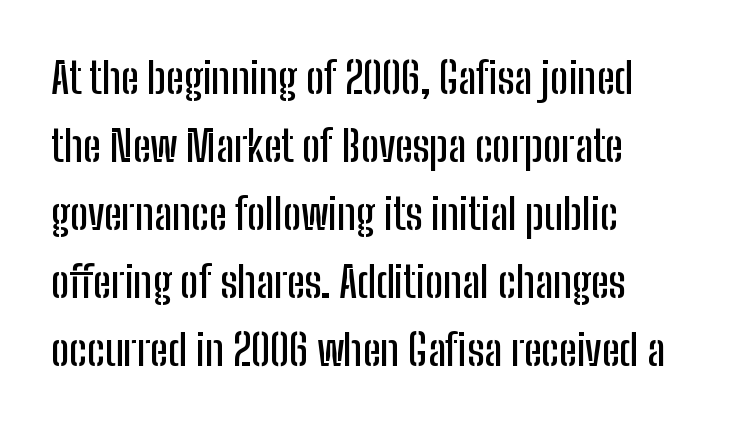
The image shows 43 px condensed sans-serif type, upright; set left-aligned, normal line spacing (1.58x), normal letter spacing, not underlined; low stroke contrast and a medium x-height.
